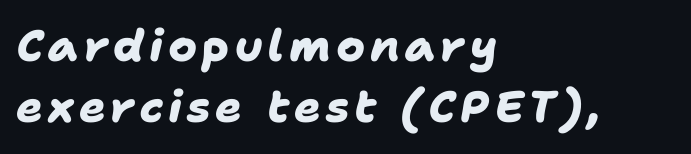
{"serif": "no", "bold": "yes", "weight": "heavy", "width": "normal", "stroke_contrast": "low", "x_height": "medium", "monospaced": "no", "underline": "no", "align": "left", "line_spacing": "normal", "line_spacing_ratio": 1.39, "glyph_px": 44}
